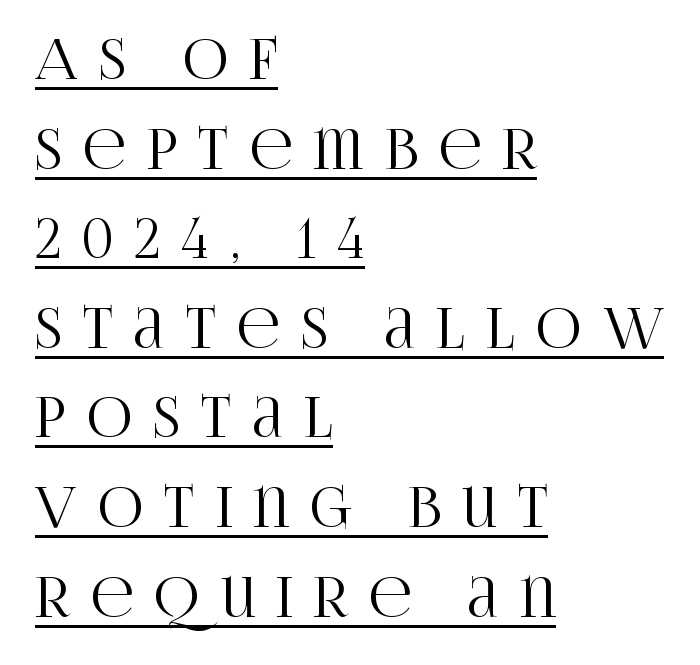
Q: Is the text italic (slanted)? A: No, it is upright.
Q: Is the typeface a serif or a sans-serif typeface? A: Serif.
Q: Is the text underlined? A: Yes.
Q: How is the paragraph aligned? A: Left-aligned.
Q: Is the spacing between letters normal or unusually wide? A: Unusually wide.
Q: Is the spacing between lines tight, normal or loose? A: Normal.
Q: Width (condensed, normal, or wide)? A: Condensed.
Q: Stroke contrast? A: High.
Q: x-height? A: Large.
Q: Monospaced? A: No.
